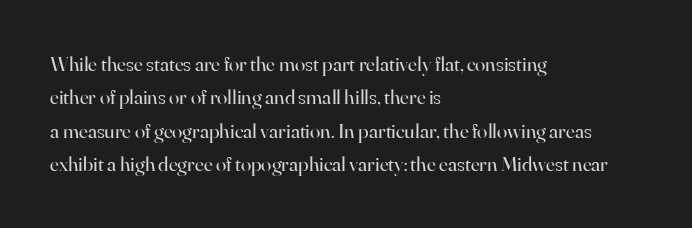
{"italic": "no", "bold": "no", "underline": "no", "align": "left", "line_spacing": "normal", "line_spacing_ratio": 1.59, "letter_spacing": "normal", "letter_spacing_em": 0.0, "glyph_px": 21}
